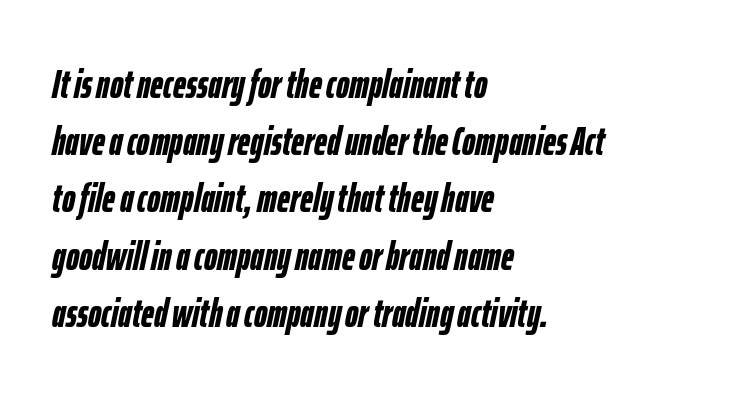
Q: Is the text bold? A: Yes.
Q: Is the text italic (slanted)? A: Yes, it leans right by about 12 degrees.
Q: Is the text underlined? A: No.
Q: How is the paragraph aligned? A: Left-aligned.
Q: Is the spacing between letters normal or unusually wide? A: Normal.
Q: Is the spacing between lines tight, normal or loose? A: Normal.
Q: Width (condensed, normal, or wide)? A: Condensed.
Q: Stroke contrast? A: Low.
Q: x-height? A: Medium.
Q: Monospaced? A: No.
